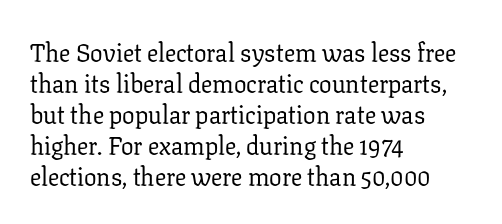
The image shows 25 px text type, upright; set left-aligned, line spacing 1.24x, normal letter spacing, not underlined.
